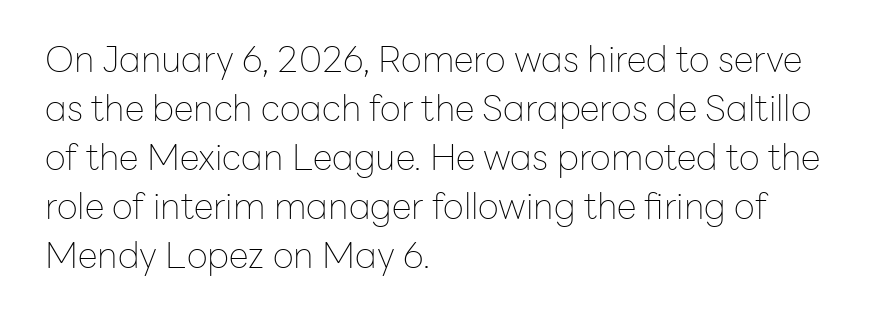
{"serif": "no", "italic": "no", "bold": "no", "weight": "thin", "width": "normal", "stroke_contrast": "low", "x_height": "medium", "monospaced": "no", "underline": "no", "align": "left", "line_spacing": "normal", "line_spacing_ratio": 1.36, "letter_spacing": "normal", "letter_spacing_em": 0.0, "glyph_px": 36}
